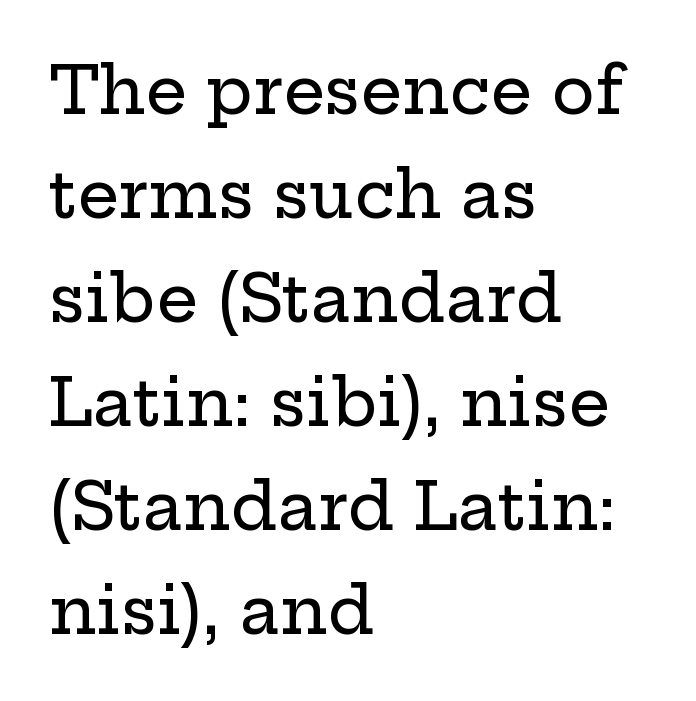
{"serif": "yes", "italic": "no", "width": "wide", "stroke_contrast": "low", "x_height": "medium", "monospaced": "no", "underline": "no", "align": "left", "line_spacing": "normal", "line_spacing_ratio": 1.6, "letter_spacing": "normal", "letter_spacing_em": 0.0, "glyph_px": 65}
